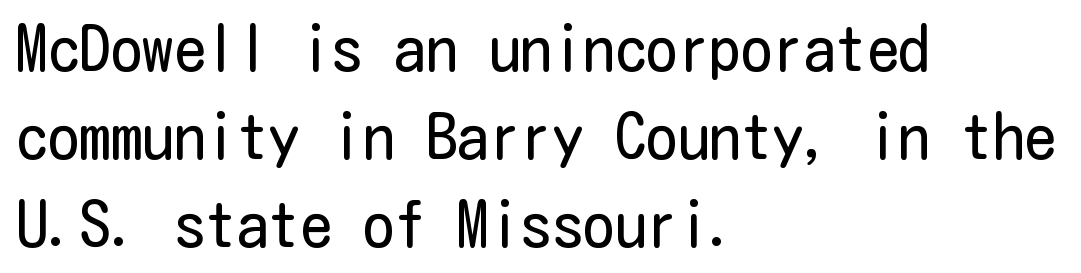
{"serif": "no", "italic": "no", "bold": "no", "weight": "regular", "width": "condensed", "stroke_contrast": "low", "x_height": "medium", "underline": "no", "align": "left", "line_spacing": "normal", "line_spacing_ratio": 1.4, "letter_spacing": "normal", "letter_spacing_em": 0.0, "glyph_px": 63}
